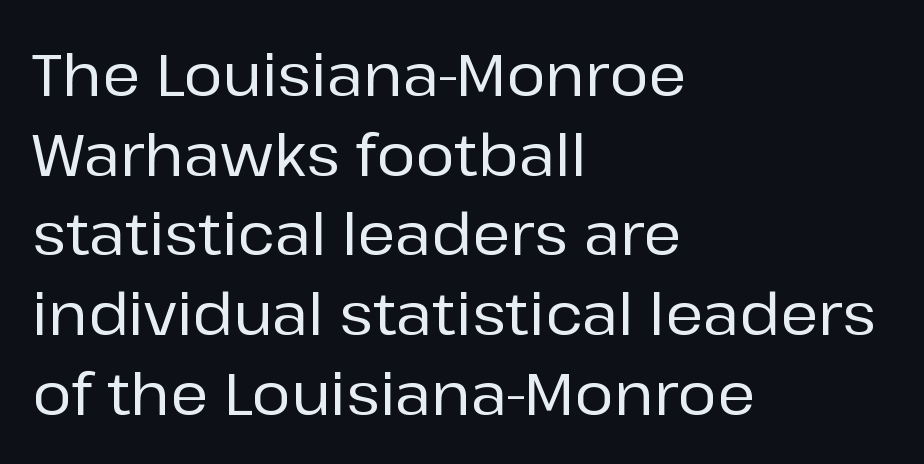
{"serif": "no", "italic": "no", "width": "normal", "stroke_contrast": "low", "x_height": "medium", "monospaced": "no", "underline": "no", "align": "left", "line_spacing": "normal", "line_spacing_ratio": 1.35, "letter_spacing": "normal", "letter_spacing_em": 0.0, "glyph_px": 59}
